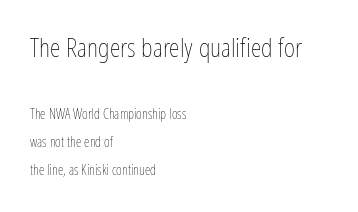
If you drew a ruler down the left edge, every line would touch it. Vertical stems look standard width or narrower in stroke. The line texture is even and compact thanks to regular tracking. Just letters on the line, the space beneath them empty. Ordinary non-slanted type is in use.
